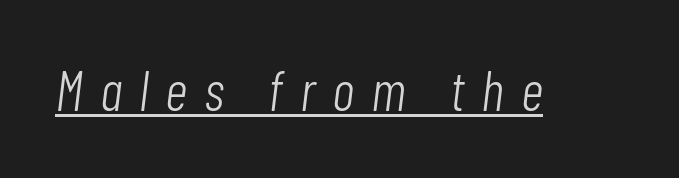
The image shows 56 px light, condensed type, italic (leaning right); set unusually wide letter spacing (+0.3 em), underlined; low stroke contrast and a medium x-height.
